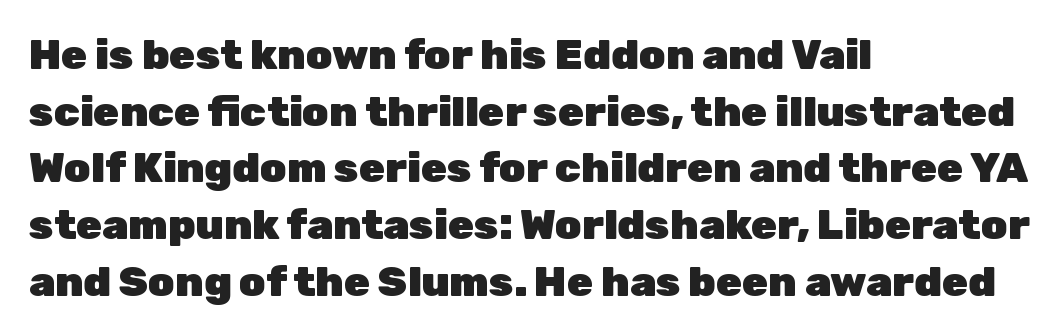
The image shows 42 px heavy sans-serif type, upright; set left-aligned, normal line spacing (1.35x), normal letter spacing, not underlined; low stroke contrast and a medium x-height.
